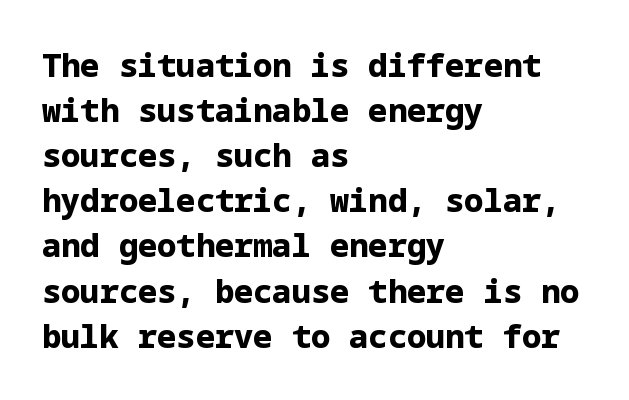
The image shows 32 px bold sans-serif type, upright; set left-aligned, normal line spacing (1.41x), normal letter spacing, not underlined; low stroke contrast and a medium x-height.
